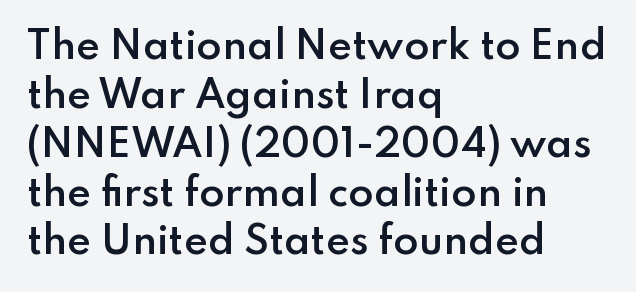
Proportional: the letters do not fall into vertical columns. The rows are spaced the way most documents space them. Words float on clear page, feet unadorned. A semibold gives these letters moderate extra thickness, short of bold. A typesetter would mark this as roman, not italic.
